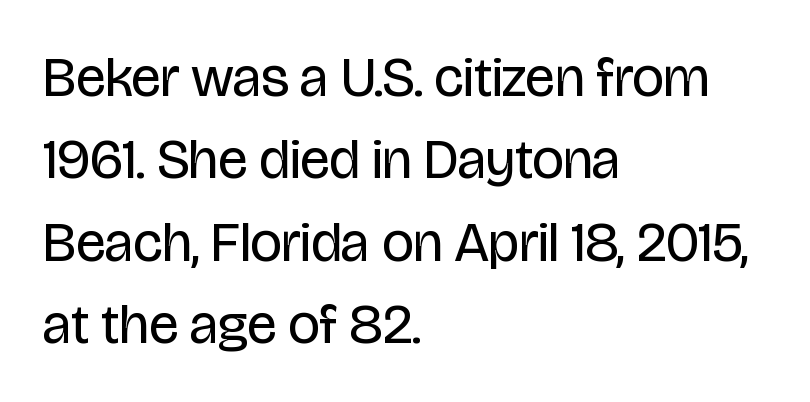
{"serif": "no", "italic": "no", "bold": "no", "weight": "regular", "width": "condensed", "stroke_contrast": "low", "x_height": "large", "monospaced": "no", "underline": "no", "align": "left", "line_spacing": "normal", "line_spacing_ratio": 1.47, "letter_spacing": "normal", "letter_spacing_em": 0.0, "glyph_px": 56}
